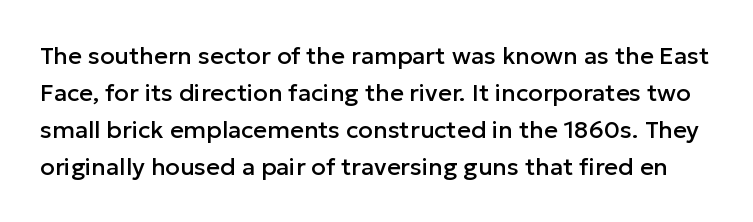
{"italic": "no", "underline": "no", "line_spacing": "normal", "line_spacing_ratio": 1.54, "letter_spacing": "normal", "letter_spacing_em": 0.0, "glyph_px": 24}
